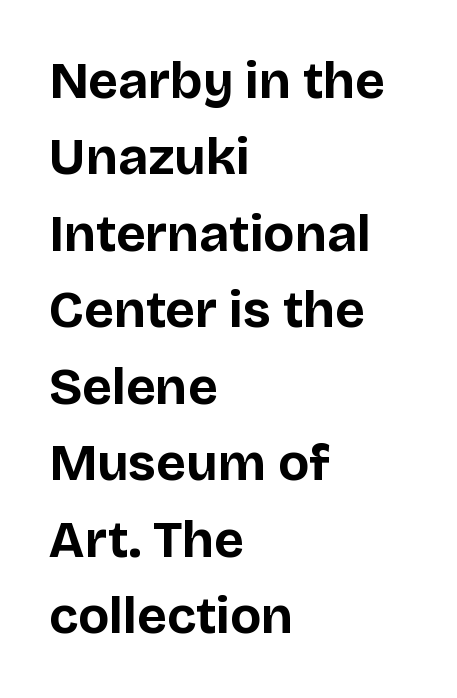
{"serif": "no", "italic": "no", "bold": "yes", "weight": "bold", "width": "normal", "stroke_contrast": "low", "x_height": "large", "monospaced": "no", "underline": "no", "align": "left", "line_spacing": "normal", "line_spacing_ratio": 1.47, "letter_spacing": "normal", "letter_spacing_em": 0.0, "glyph_px": 52}
